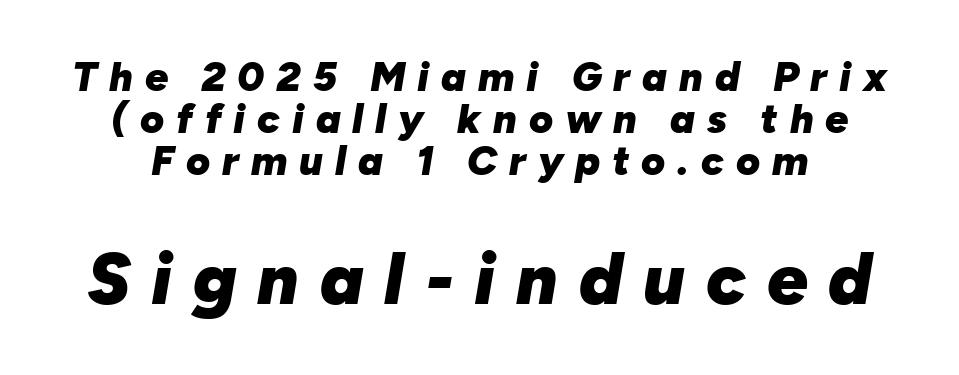
Q: Is the text bold? A: Yes.
Q: Is the text italic (slanted)? A: Yes, it leans right by about 10 degrees.
Q: Is the text underlined? A: No.
Q: Is the spacing between letters normal or unusually wide? A: Unusually wide.
Q: Is the spacing between lines tight, normal or loose? A: Tight.
Q: Which block of text is set in a larger size, the first (top) or the second (bottom)? A: The second (bottom) one.
Q: Width (condensed, normal, or wide)? A: Normal.
Q: Stroke contrast? A: Low.
Q: x-height? A: Medium.
Q: Monospaced? A: No.
